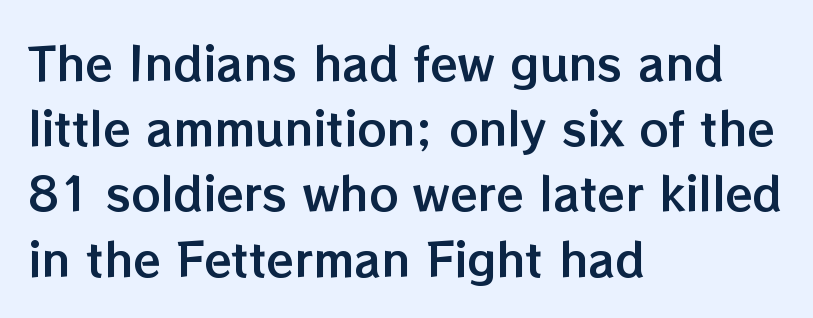
{"italic": "no", "width": "normal", "stroke_contrast": "low", "x_height": "medium", "monospaced": "no", "underline": "no", "align": "left", "line_spacing": "normal", "line_spacing_ratio": 1.45, "letter_spacing": "normal", "letter_spacing_em": 0.0, "glyph_px": 45}
